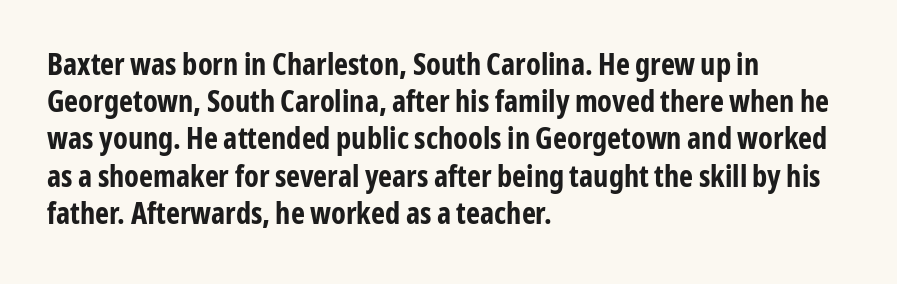
{"serif": "no", "italic": "no", "bold": "yes", "weight": "bold", "width": "condensed", "stroke_contrast": "low", "x_height": "medium", "monospaced": "no", "underline": "no", "align": "left", "line_spacing_ratio": 1.24, "letter_spacing": "normal", "letter_spacing_em": 0.0, "glyph_px": 30}
